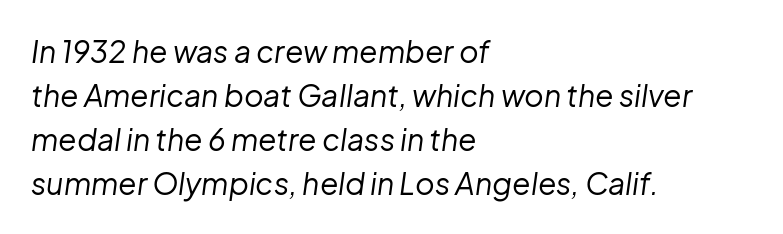
Q: Is the text bold? A: No.
Q: Is the text italic (slanted)? A: Yes, it leans right by about 8 degrees.
Q: Is the text underlined? A: No.
Q: How is the paragraph aligned? A: Left-aligned.
Q: Is the spacing between letters normal or unusually wide? A: Normal.
Q: Is the spacing between lines tight, normal or loose? A: Normal.
Q: Width (condensed, normal, or wide)? A: Normal.
Q: Stroke contrast? A: Low.
Q: x-height? A: Medium.
Q: Monospaced? A: No.
